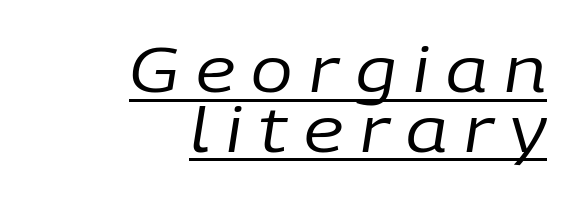
The passage shown stacks its lines with hardly any gap. This sample has the flowing, uneven cadence of proportional lettering. You could only call the tracking loose — the letters float apart. Line endings align vertically; line beginnings do not.
